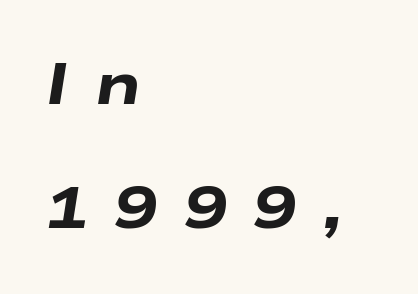
Q: Is the text bold? A: Yes.
Q: Is the text italic (slanted)? A: Yes, it leans right by about 9 degrees.
Q: Is the text underlined? A: No.
Q: How is the paragraph aligned? A: Left-aligned.
Q: Is the spacing between letters normal or unusually wide? A: Unusually wide.
Q: Is the spacing between lines tight, normal or loose? A: Loose.
Q: Width (condensed, normal, or wide)? A: Wide.
Q: Stroke contrast? A: Low.
Q: x-height? A: Medium.
Q: Monospaced? A: No.
